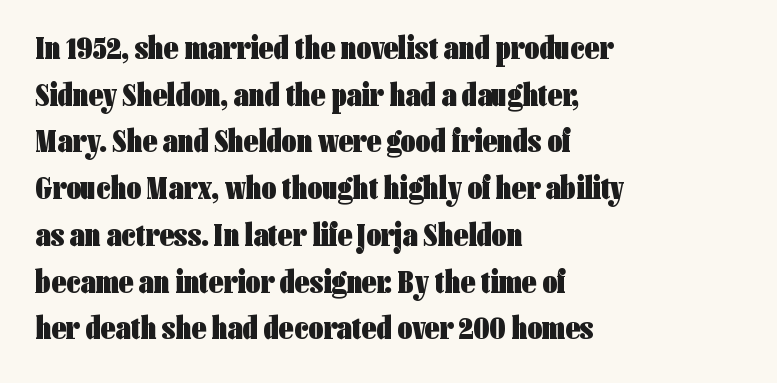
Q: Is the text bold? A: Yes.
Q: Is the text italic (slanted)? A: No, it is upright.
Q: Is the typeface a serif or a sans-serif typeface? A: Sans-serif.
Q: Is the text underlined? A: No.
Q: How is the paragraph aligned? A: Left-aligned.
Q: Is the spacing between letters normal or unusually wide? A: Normal.
Q: Is the spacing between lines tight, normal or loose? A: Normal.
Q: Width (condensed, normal, or wide)? A: Condensed.
Q: Stroke contrast? A: Low.
Q: x-height? A: Medium.
Q: Monospaced? A: No.
